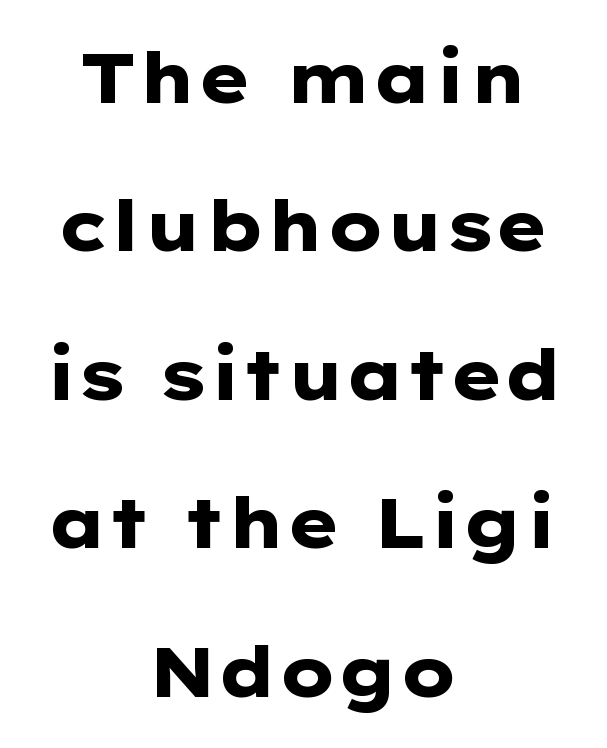
{"serif": "no", "italic": "no", "bold": "yes", "weight": "heavy", "width": "wide", "stroke_contrast": "low", "x_height": "medium", "monospaced": "no", "underline": "no", "align": "center", "line_spacing": "loose", "line_spacing_ratio": 2.12, "letter_spacing": "normal", "letter_spacing_em": 0.0, "glyph_px": 70}
